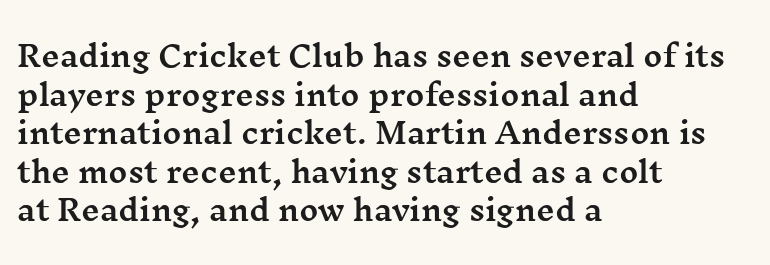
{"serif": "yes", "italic": "no", "width": "wide", "stroke_contrast": "medium", "x_height": "medium", "monospaced": "no", "underline": "no", "align": "left", "line_spacing": "normal", "line_spacing_ratio": 1.33, "letter_spacing": "normal", "letter_spacing_em": 0.0, "glyph_px": 29}
